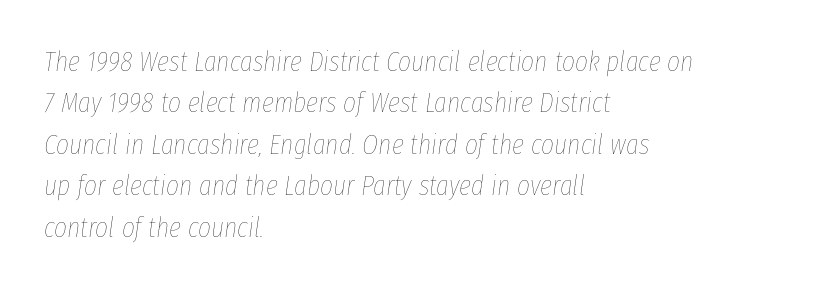
A typesetter would call this proportional, since set widths differ per character. This block has exactly the height ordinary leading produces. This sample uses an oblique cut, with every glyph tilted off the vertical. Check under the words: just untouched page. Left-aligned paragraph, ragged on the right. Look at the tracking — it's just the regular setting, nothing added.
